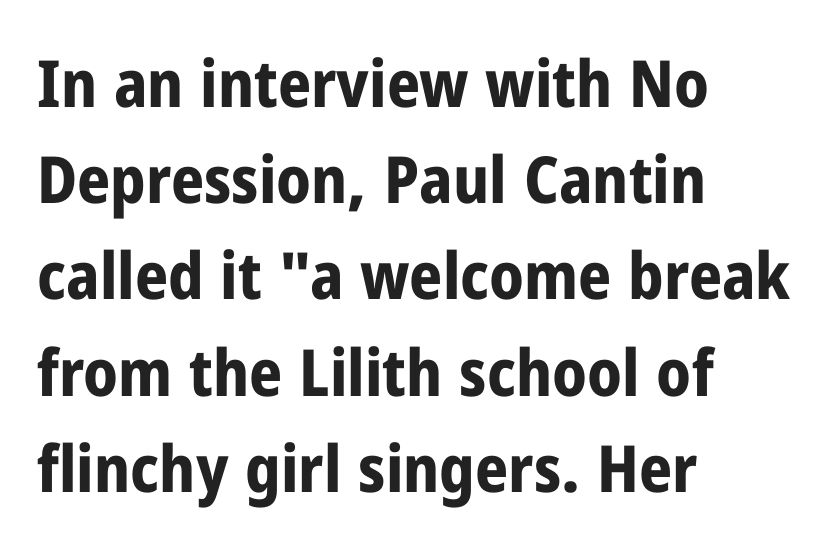
{"serif": "no", "italic": "no", "bold": "yes", "weight": "bold", "width": "condensed", "stroke_contrast": "low", "x_height": "medium", "monospaced": "no", "underline": "no", "align": "left", "line_spacing": "normal", "line_spacing_ratio": 1.48, "letter_spacing": "normal", "letter_spacing_em": 0.0, "glyph_px": 65}
